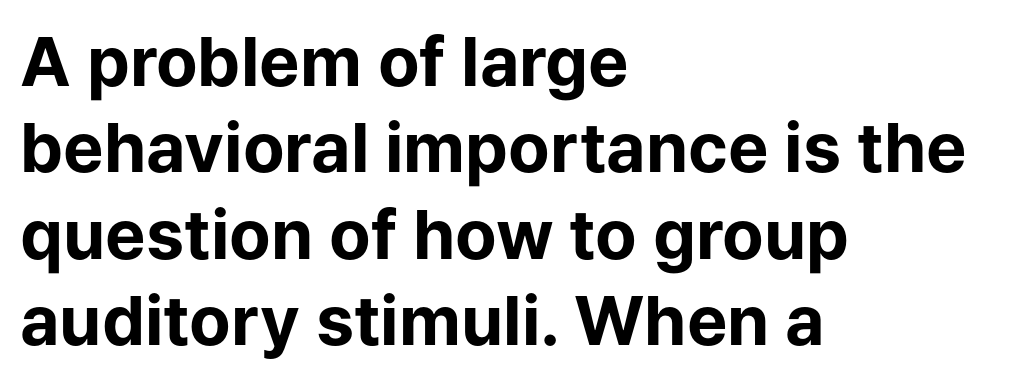
The zone under the glyphs is completely vacant. Standard letterfit; no display-style spreading of the glyphs. Its strokes are broad and dark, the hallmark of bold type. Is this a fixed-width face? No — the glyphs have proportional, varying widths.
